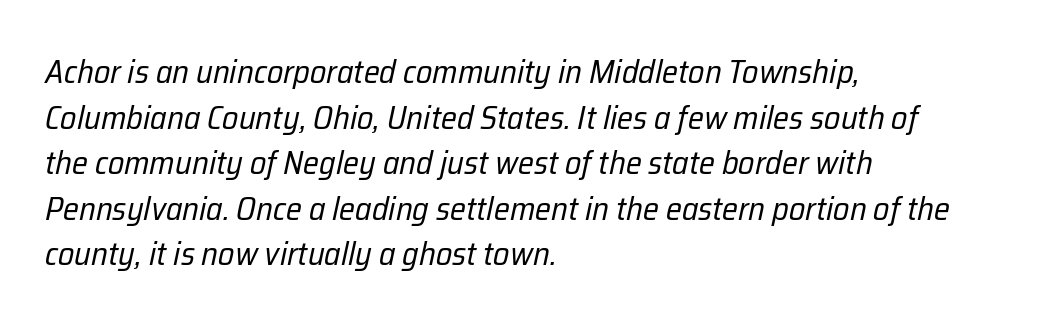
{"italic": "yes", "lean": "right", "slant_degrees": 12, "bold": "no", "weight": "regular", "width": "condensed", "stroke_contrast": "low", "x_height": "medium", "monospaced": "no", "underline": "no", "align": "left", "line_spacing": "normal", "line_spacing_ratio": 1.38, "letter_spacing": "normal", "letter_spacing_em": 0.0, "glyph_px": 33}
